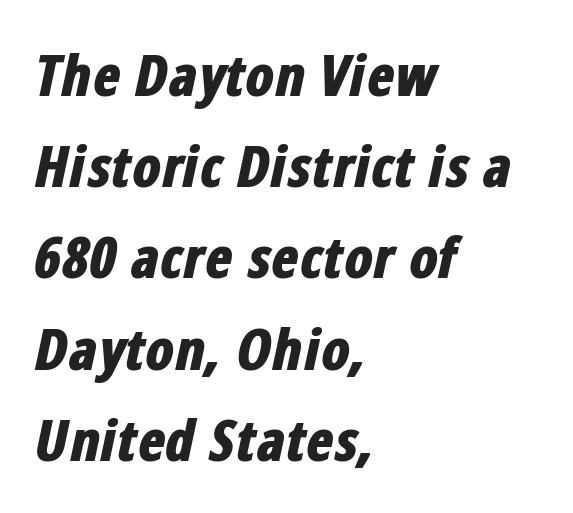
{"italic": "yes", "lean": "right", "slant_degrees": 12, "bold": "yes", "weight": "bold", "width": "condensed", "stroke_contrast": "low", "x_height": "medium", "monospaced": "no", "underline": "no", "align": "left", "line_spacing": "normal", "line_spacing_ratio": 1.6, "letter_spacing": "normal", "letter_spacing_em": 0.0, "glyph_px": 57}
